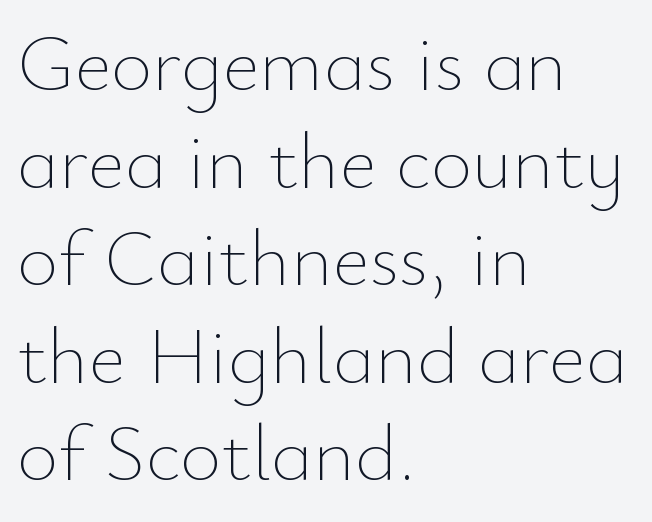
{"italic": "no", "bold": "no", "weight": "thin", "width": "normal", "stroke_contrast": "low", "x_height": "small", "monospaced": "no", "underline": "no", "align": "left", "line_spacing_ratio": 1.22, "letter_spacing": "normal", "letter_spacing_em": 0.0, "glyph_px": 80}
